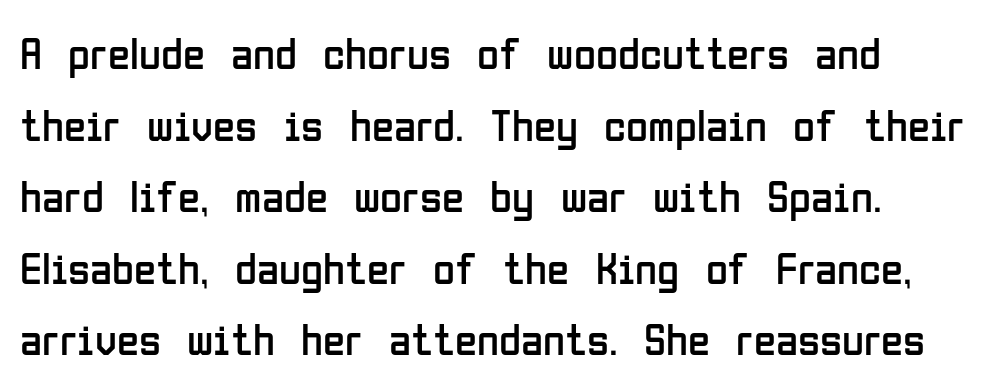
{"serif": "no", "italic": "no", "bold": "no", "weight": "regular", "width": "condensed", "stroke_contrast": "low", "x_height": "medium", "monospaced": "no", "underline": "no", "line_spacing": "normal", "line_spacing_ratio": 1.59, "letter_spacing": "normal", "letter_spacing_em": 0.0, "glyph_px": 45}
